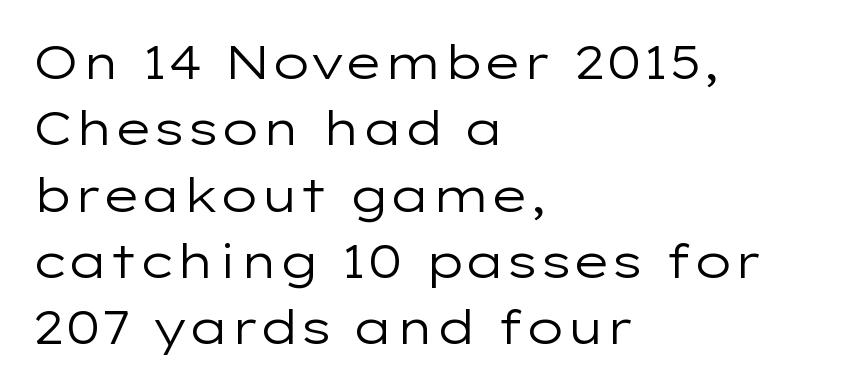
{"serif": "no", "italic": "no", "bold": "no", "weight": "regular", "width": "wide", "stroke_contrast": "low", "x_height": "medium", "monospaced": "no", "underline": "no", "align": "left", "line_spacing": "normal", "line_spacing_ratio": 1.41, "letter_spacing": "normal", "letter_spacing_em": 0.0, "glyph_px": 47}
